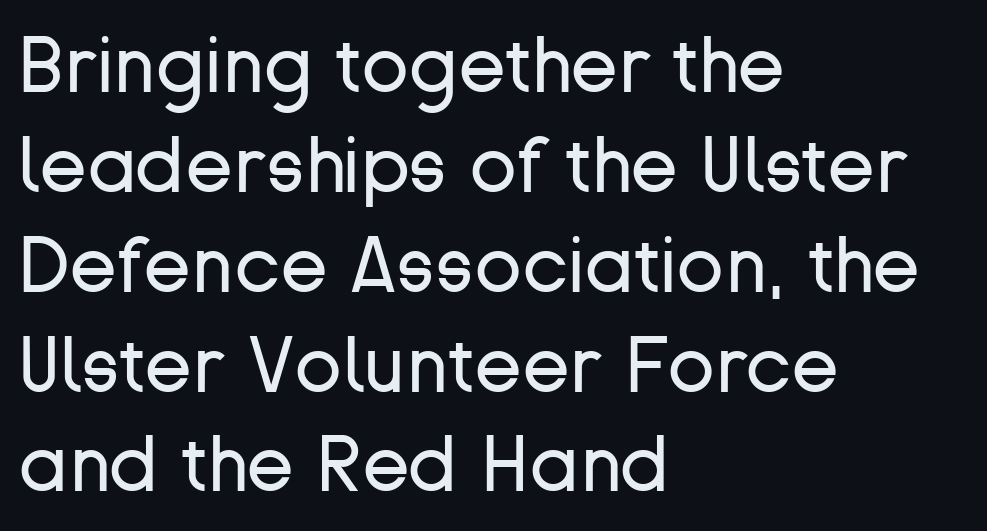
The line texture is even and compact thanks to regular tracking. The block of text has a typical density, with ordinary space between rows. Is the type heavy? It reads as light-to-regular instead. Unlike italic type, these characters show no tilt at all. A sans-serif font was chosen for this passage.
